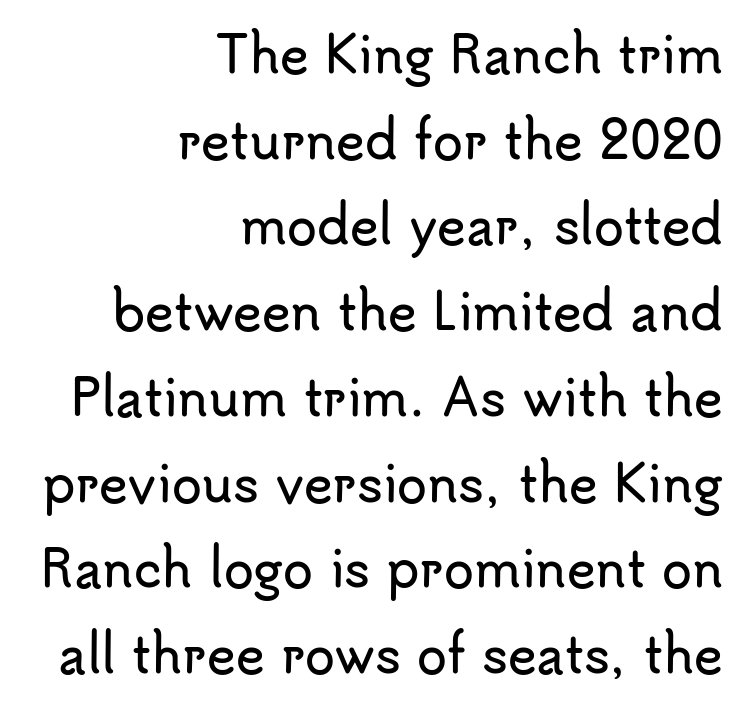
Q: Is the text italic (slanted)? A: No, it is upright.
Q: Is the typeface a serif or a sans-serif typeface? A: Sans-serif.
Q: Is the text underlined? A: No.
Q: How is the paragraph aligned? A: Right-aligned.
Q: Is the spacing between letters normal or unusually wide? A: Normal.
Q: Width (condensed, normal, or wide)? A: Normal.
Q: Stroke contrast? A: Low.
Q: x-height? A: Small.
Q: Monospaced? A: No.
